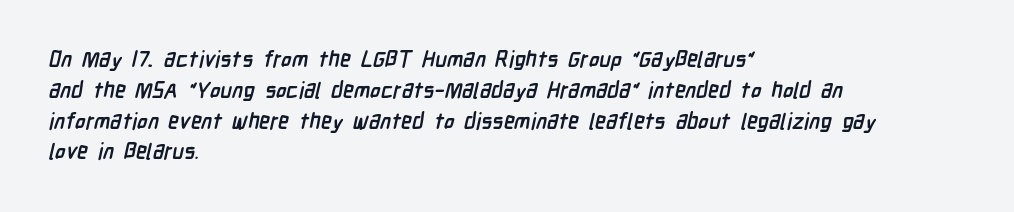
Q: Is the text bold? A: Yes.
Q: Is the text underlined? A: No.
Q: How is the paragraph aligned? A: Left-aligned.
Q: Is the spacing between letters normal or unusually wide? A: Normal.
Q: Is the spacing between lines tight, normal or loose? A: Normal.
